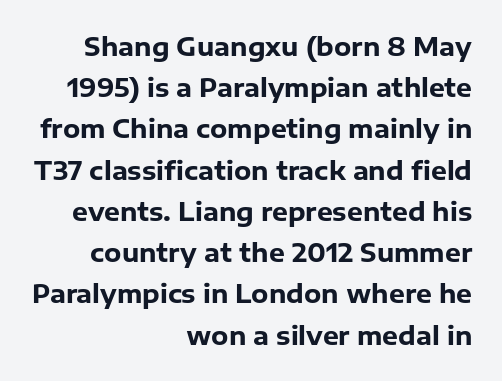
Every row of glyphs terminates at an identical x-position on the right. The passage shown stacks its lines at a standard gap. It's the straight-up-and-down kind of type. The space directly below the letters is spotless. Students, this is bold: see how much ink each stroke carries. Letter spacing: default.
